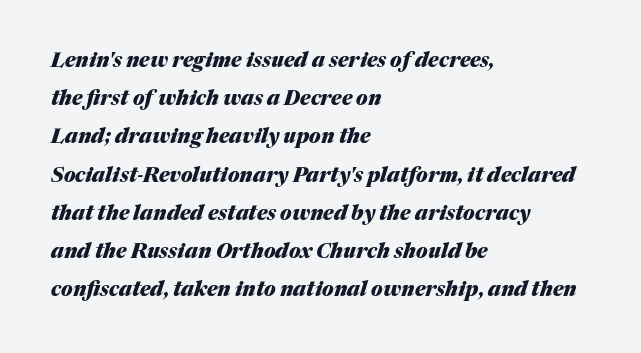
The image shows 20 px bold type, italic (leaning right); set left-aligned, loose line spacing (1.91x), normal letter spacing, not underlined.
